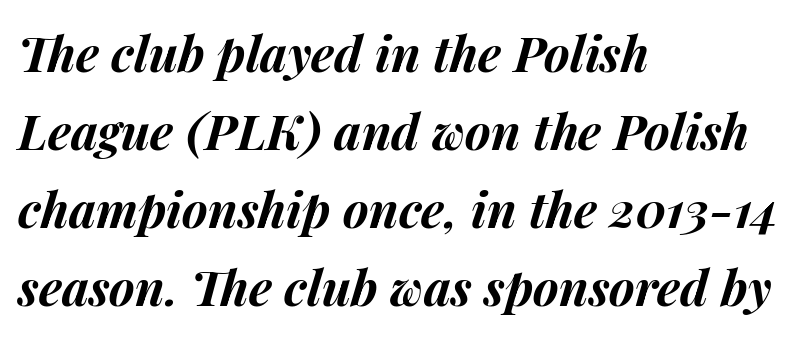
The rendering uses a moderate line-height, typical for paragraphs. Letter spacing: default. Beneath every word, the page is bare. Proportional: the letters do not fall into vertical columns. Thick stems and heavy bowls — unmistakably bold.
